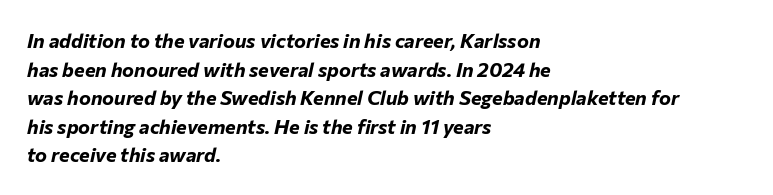
The image shows 20 px bold type, italic (leaning right); set left-aligned, normal line spacing (1.43x), normal letter spacing, not underlined.
